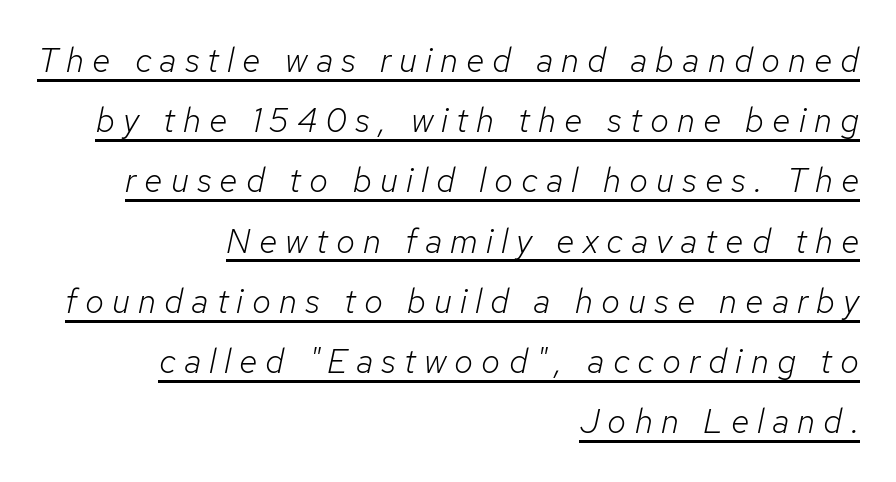
{"italic": "yes", "lean": "right", "slant_degrees": 12, "bold": "no", "weight": "light", "width": "normal", "stroke_contrast": "low", "x_height": "medium", "monospaced": "no", "underline": "yes", "align": "right", "line_spacing_ratio": 1.77, "letter_spacing": "wide", "letter_spacing_em": 0.24, "glyph_px": 34}
